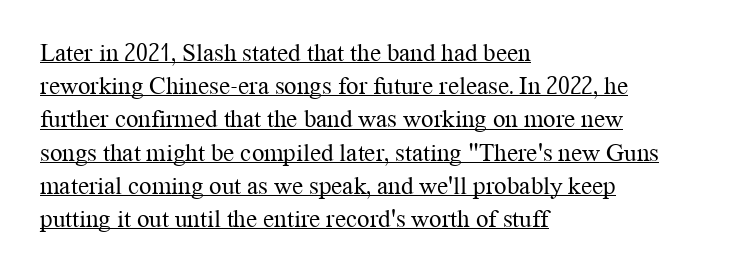
The image shows 25 px text type, upright; set left-aligned, normal line spacing (1.33x), normal letter spacing, underlined.
